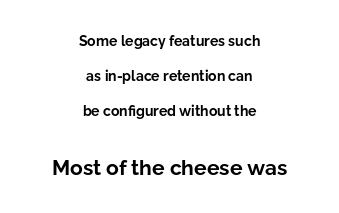
Set as a true bold cut, around the 700 mark. Summary of vertical rhythm: relaxed, with wide interline spacing. If you drew a line through each stem, it would be perfectly vertical. Default kerning and tracking; the words read as compact shapes. The foot of each line stays bare and open.
